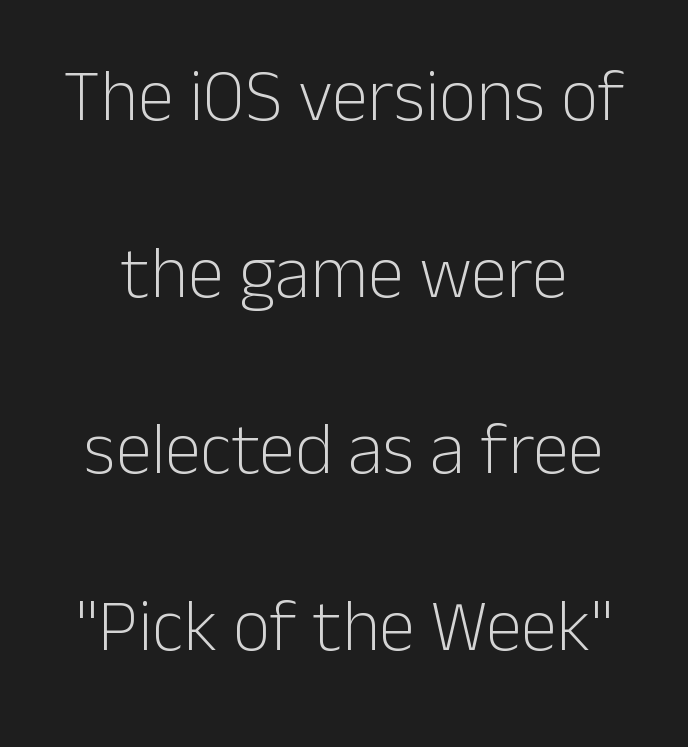
{"serif": "no", "italic": "no", "bold": "no", "weight": "light", "width": "normal", "stroke_contrast": "low", "x_height": "medium", "monospaced": "no", "underline": "no", "line_spacing": "loose", "line_spacing_ratio": 2.42, "letter_spacing": "normal", "letter_spacing_em": 0.0, "glyph_px": 73}
